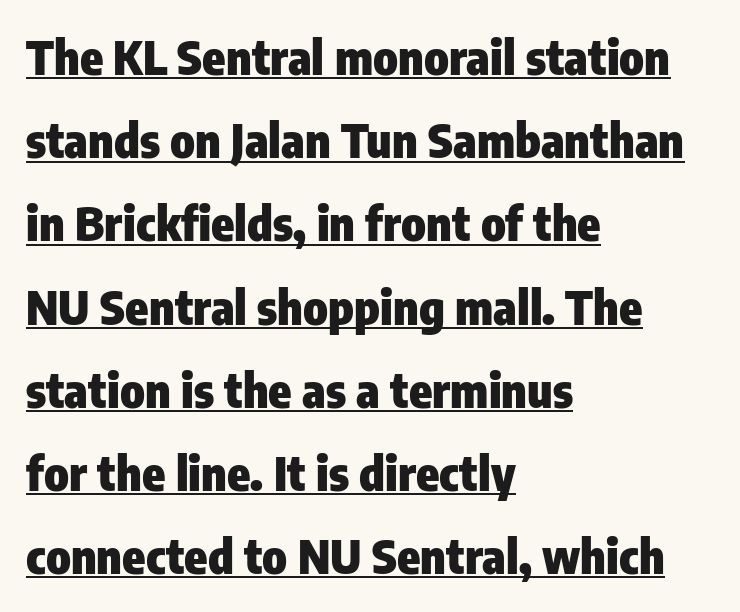
Q: Is the text bold? A: Yes.
Q: Is the text italic (slanted)? A: No, it is upright.
Q: Is the typeface a serif or a sans-serif typeface? A: Sans-serif.
Q: Is the text underlined? A: Yes.
Q: How is the paragraph aligned? A: Left-aligned.
Q: Is the spacing between letters normal or unusually wide? A: Normal.
Q: Width (condensed, normal, or wide)? A: Condensed.
Q: Stroke contrast? A: Low.
Q: x-height? A: Medium.
Q: Monospaced? A: No.
